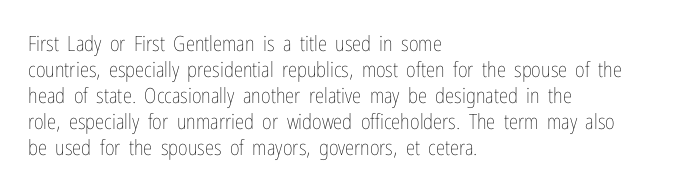
Q: Is the text bold? A: No.
Q: Is the text italic (slanted)? A: No, it is upright.
Q: Is the text underlined? A: No.
Q: How is the paragraph aligned? A: Left-aligned.
Q: Is the spacing between letters normal or unusually wide? A: Normal.
